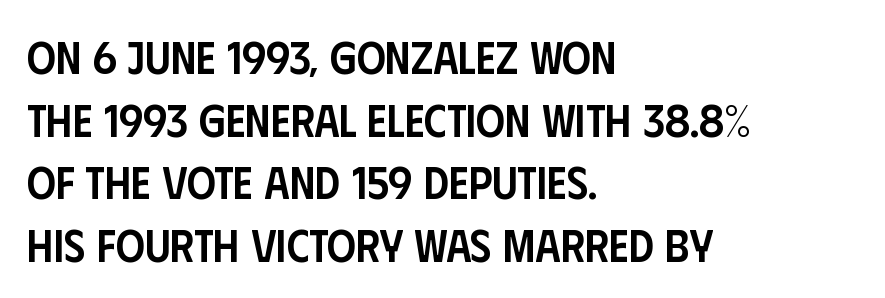
{"serif": "no", "italic": "no", "bold": "semi", "weight": "semibold", "width": "condensed", "stroke_contrast": "low", "x_height": "large", "monospaced": "no", "underline": "no", "align": "left", "line_spacing": "normal", "line_spacing_ratio": 1.39, "letter_spacing": "normal", "letter_spacing_em": 0.0, "glyph_px": 45}
